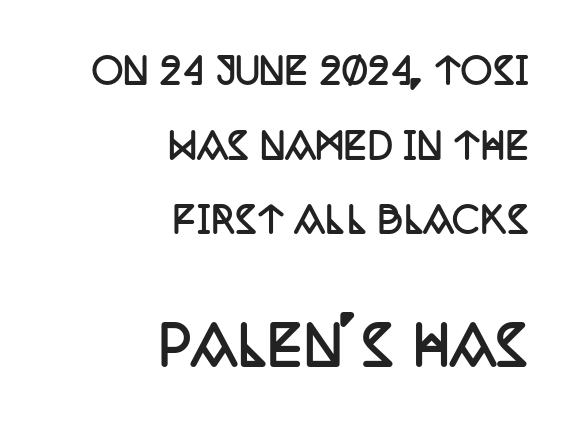
The setting favours the right margin, as signatures and pull-quotes sometimes do. Note: serifs present on the glyphs. In this sample the second text group is rendered at the bigger scale. Check the space under the baseline: it is left empty. Thick stems and heavy bowls — unmistakably bold. A typesetter would call this proportional, since set widths differ per character.
